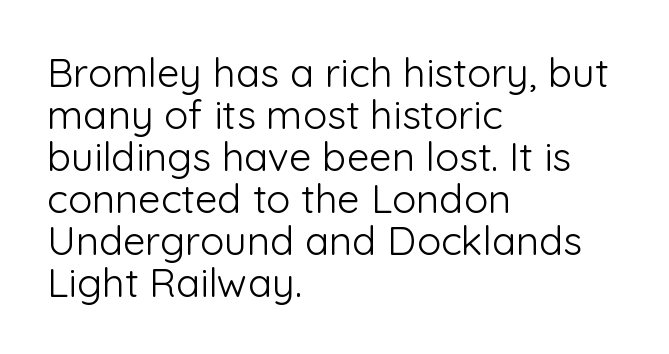
{"serif": "no", "italic": "no", "bold": "no", "weight": "light", "width": "normal", "stroke_contrast": "low", "x_height": "medium", "monospaced": "no", "underline": "no", "align": "left", "line_spacing": "tight", "line_spacing_ratio": 1.05, "letter_spacing": "normal", "letter_spacing_em": 0.0, "glyph_px": 40}
